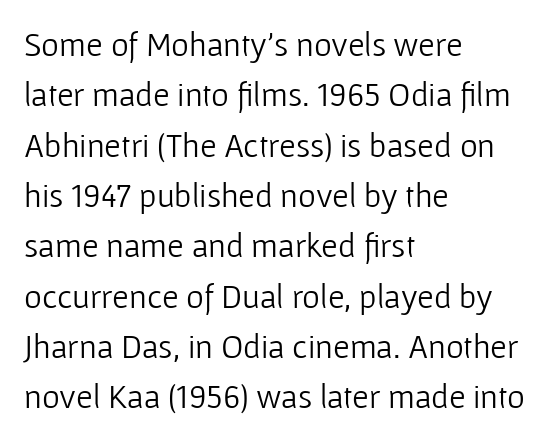
{"serif": "no", "italic": "no", "bold": "no", "weight": "light", "width": "normal", "stroke_contrast": "low", "x_height": "medium", "monospaced": "no", "underline": "no", "align": "left", "line_spacing": "normal", "line_spacing_ratio": 1.48, "letter_spacing": "normal", "letter_spacing_em": 0.0, "glyph_px": 34}
